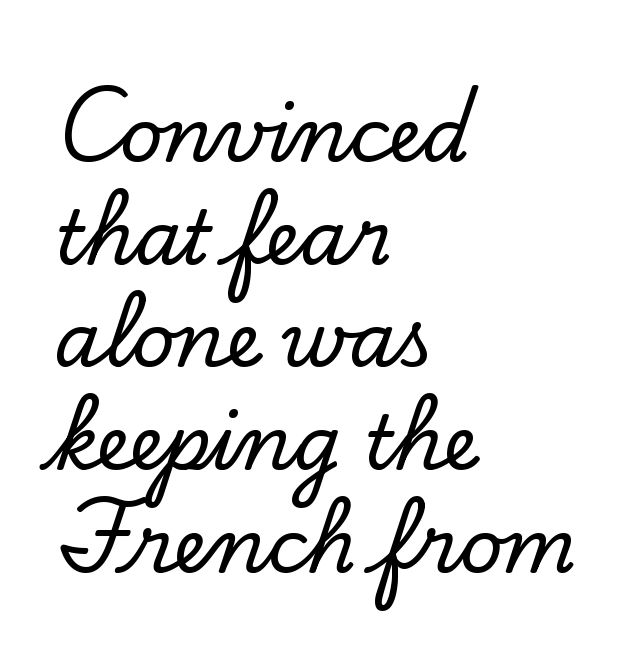
Nobody drew a line under any word here. Here the designer chose a conventional face with non-uniform glyph widths. A typesetter would call this zero additional tracking. The vertical gap from one line to the next is medium. Which margin do the lines hug? The left one — the right edge is uneven.
